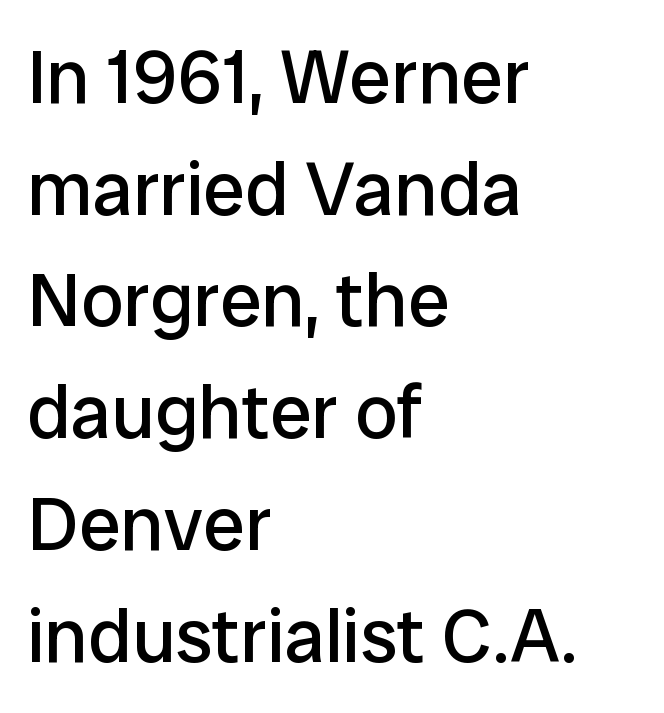
The image shows 76 px regular-weight sans-serif type, upright; set left-aligned, normal line spacing (1.47x), normal letter spacing, not underlined; low stroke contrast and a medium x-height.
